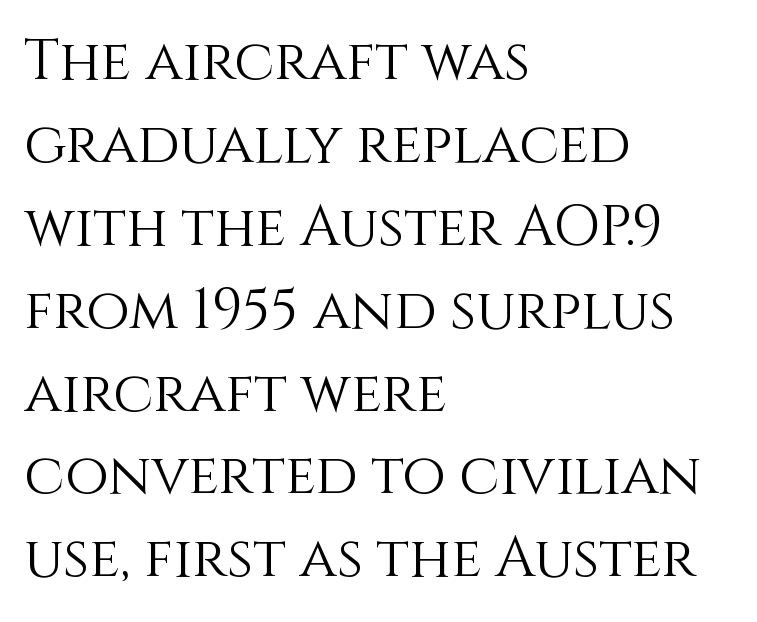
The image shows 56 px light type, upright; set left-aligned, normal line spacing (1.48x), normal letter spacing, not underlined; a large x-height.
